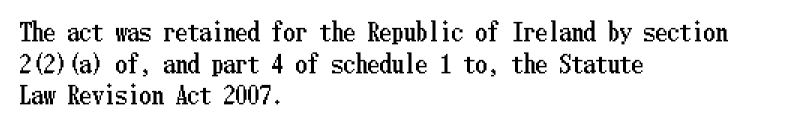
The letterforms sit shoulder to shoulder at normal distance. In terms of leading, this rendering sits right in the middle. The rendering anchors every line to the left-hand side. Style check: upright.
